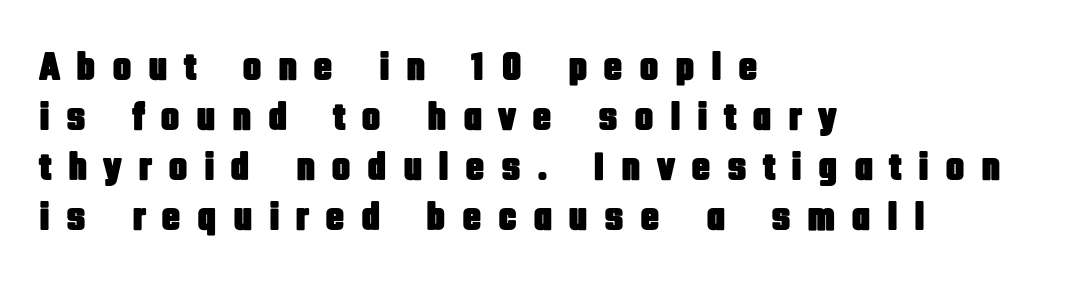
Evenly set lines give the paragraph a standard silhouette. No feet cap the strokes, marking this as sans-serif type. Is this a fixed-width face? No — the glyphs have proportional, varying widths. The lettering stays uniformly vertical, giving the passage a roman look. The type is letterspaced generously, with wide tracking. The gap between lines stays unmarked.
